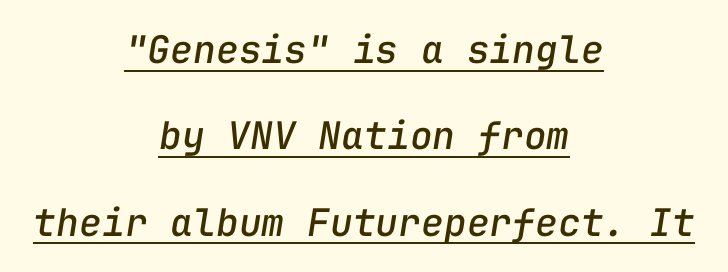
Q: Is the text italic (slanted)? A: Yes, it leans right by about 9 degrees.
Q: Is the text underlined? A: Yes.
Q: How is the paragraph aligned? A: Centered.
Q: Is the spacing between letters normal or unusually wide? A: Normal.
Q: Is the spacing between lines tight, normal or loose? A: Loose.
Q: Width (condensed, normal, or wide)? A: Normal.
Q: Stroke contrast? A: Low.
Q: x-height? A: Medium.
Q: Monospaced? A: Yes.
